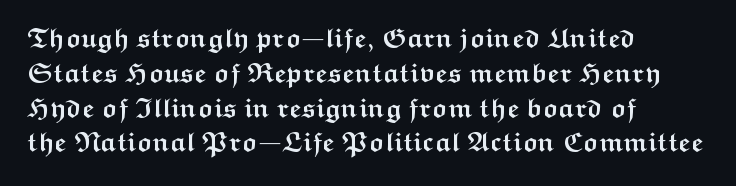
The image shows 27 px bold type, upright; set left-aligned, normal line spacing (1.29x), normal letter spacing, not underlined.
